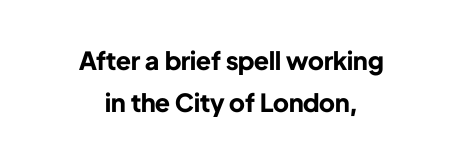
The image shows 25 px bold type, upright; set centered, normal line spacing (1.69x), normal letter spacing, not underlined.
